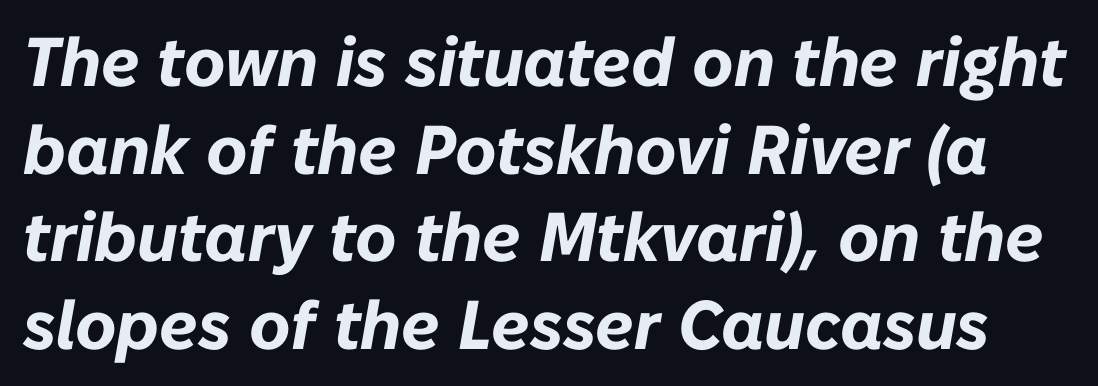
{"italic": "yes", "lean": "right", "slant_degrees": 10, "bold": "yes", "weight": "bold", "width": "normal", "stroke_contrast": "low", "x_height": "medium", "monospaced": "no", "underline": "no", "line_spacing": "normal", "line_spacing_ratio": 1.27, "letter_spacing": "normal", "letter_spacing_em": 0.0, "glyph_px": 69}
